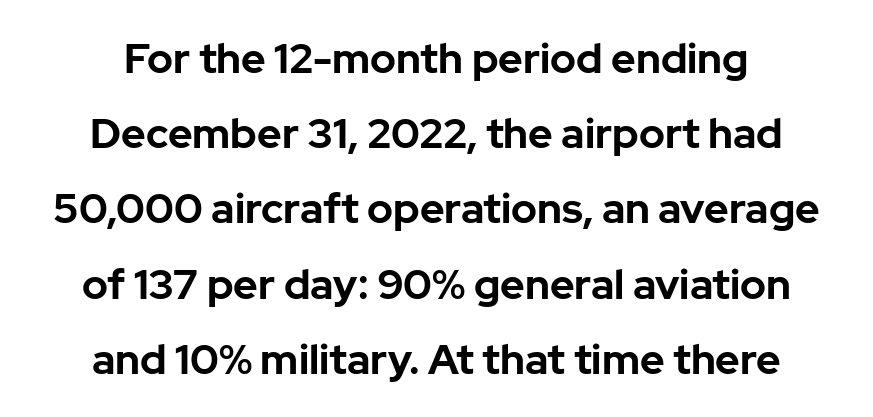
The image shows 42 px bold sans-serif type, upright; set centered, line spacing 1.79x, normal letter spacing, not underlined; low stroke contrast and a medium x-height.
